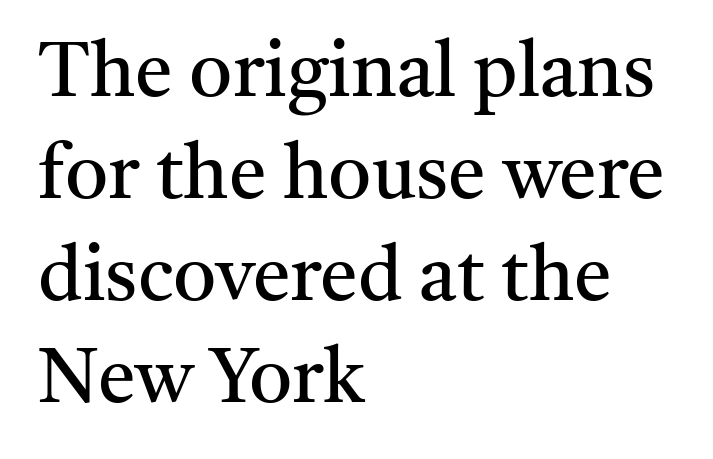
Q: Is the text bold? A: No.
Q: Is the text italic (slanted)? A: No, it is upright.
Q: Is the typeface a serif or a sans-serif typeface? A: Serif.
Q: Is the text underlined? A: No.
Q: How is the paragraph aligned? A: Left-aligned.
Q: Is the spacing between letters normal or unusually wide? A: Normal.
Q: Is the spacing between lines tight, normal or loose? A: Normal.
Q: Width (condensed, normal, or wide)? A: Normal.
Q: Stroke contrast? A: Medium.
Q: x-height? A: Medium.
Q: Monospaced? A: No.
